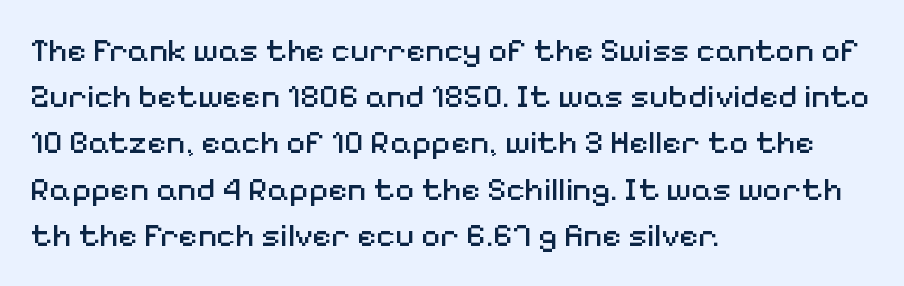
Q: Is the text bold? A: No.
Q: Is the text italic (slanted)? A: No, it is upright.
Q: Is the typeface a serif or a sans-serif typeface? A: Sans-serif.
Q: Is the text underlined? A: No.
Q: How is the paragraph aligned? A: Left-aligned.
Q: Is the spacing between letters normal or unusually wide? A: Normal.
Q: Is the spacing between lines tight, normal or loose? A: Normal.
Q: Width (condensed, normal, or wide)? A: Normal.
Q: Stroke contrast? A: Medium.
Q: x-height? A: Medium.
Q: Monospaced? A: No.
